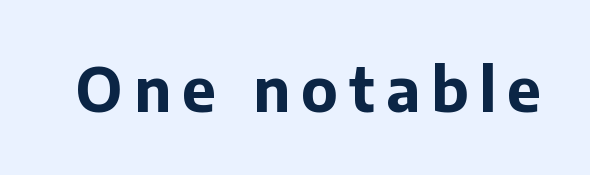
Q: Is the text bold? A: Yes.
Q: Is the text italic (slanted)? A: No, it is upright.
Q: Is the typeface a serif or a sans-serif typeface? A: Sans-serif.
Q: Is the text underlined? A: No.
Q: Width (condensed, normal, or wide)? A: Normal.
Q: Stroke contrast? A: Low.
Q: x-height? A: Medium.
Q: Monospaced? A: No.
